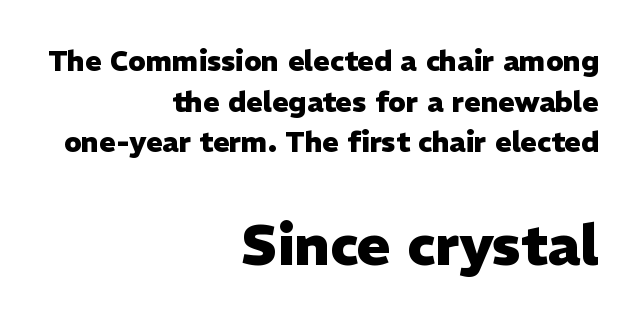
The image shows 56 px heavy sans-serif type, upright; set right-aligned, normal line spacing (1.45x), normal letter spacing, not underlined; the second (bottom) block is 2.0x larger; low stroke contrast and a medium x-height.
